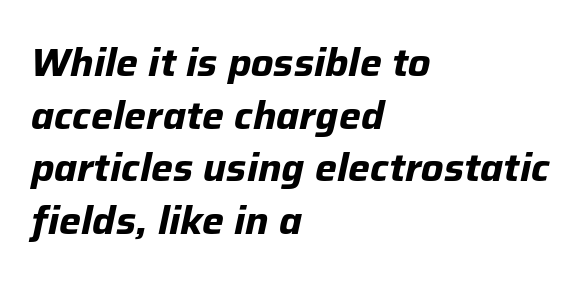
The image shows 39 px bold type, italic (leaning right); set left-aligned, normal line spacing (1.35x), normal letter spacing, not underlined; low stroke contrast and a medium x-height.
